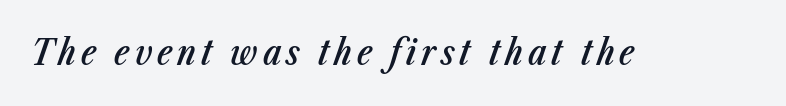
The image shows 35 px semibold, condensed type, italic (leaning right); set not underlined; low stroke contrast and a medium x-height.
